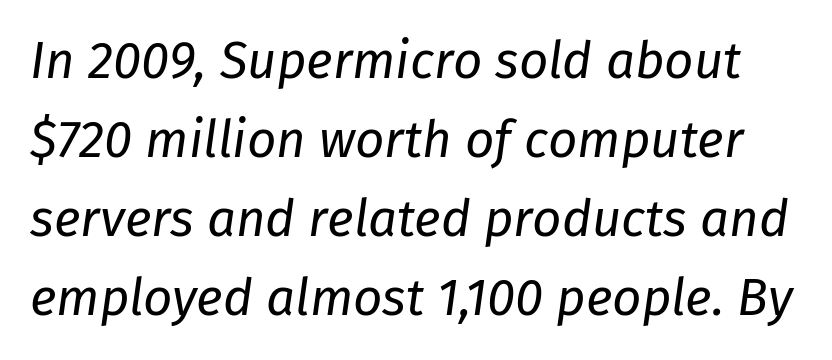
{"italic": "yes", "lean": "right", "slant_degrees": 8, "bold": "no", "weight": "regular", "width": "normal", "stroke_contrast": "low", "x_height": "medium", "monospaced": "no", "underline": "no", "line_spacing": "normal", "line_spacing_ratio": 1.55, "letter_spacing": "normal", "letter_spacing_em": 0.0, "glyph_px": 51}
